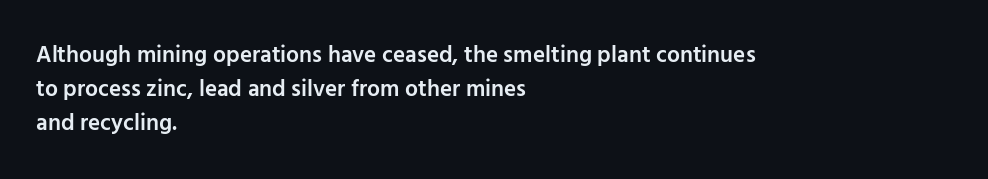
The image shows 23 px text type, upright; set left-aligned, normal line spacing (1.48x), normal letter spacing, not underlined.
